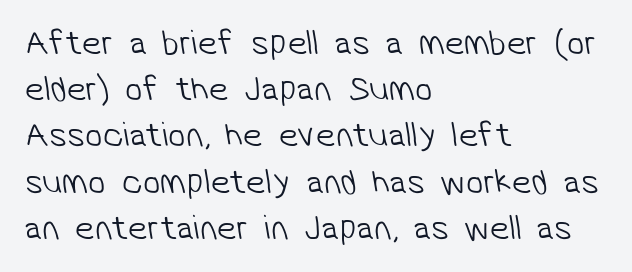
The text was rendered using a sans face with plain stroke endings. The passage shown is typed in a proportional face where columns would drift. Vertically, the passage feels balanced, rows spaced as you'd expect. Clear beneath every line of the passage.
